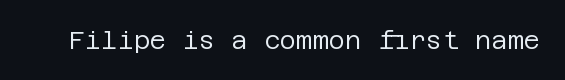
{"italic": "no", "bold": "no", "underline": "no", "letter_spacing": "normal", "letter_spacing_em": 0.0, "glyph_px": 25}
